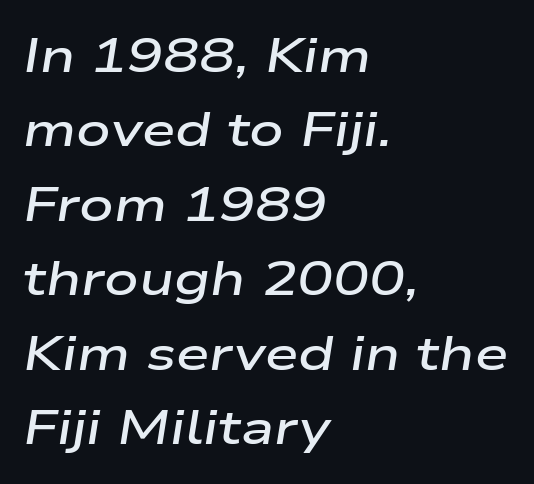
The image shows 48 px semibold, wide type, italic (leaning right); set left-aligned, normal line spacing (1.55x), normal letter spacing, not underlined; low stroke contrast and a medium x-height.
